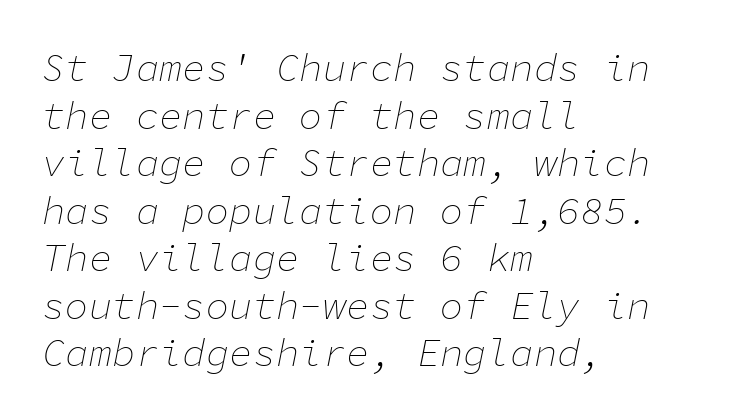
The image shows 39 px thin type, italic (leaning right), monospaced; set left-aligned, line spacing 1.22x, normal letter spacing, not underlined; low stroke contrast and a medium x-height.
